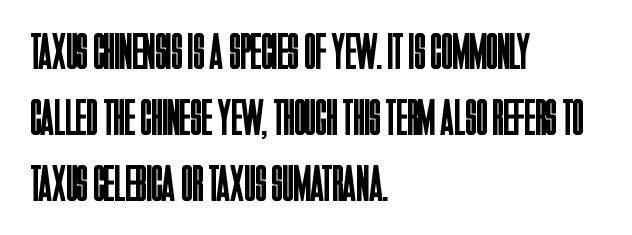
{"serif": "no", "italic": "no", "bold": "no", "weight": "regular", "width": "condensed", "stroke_contrast": "low", "x_height": "large", "monospaced": "no", "underline": "no", "align": "left", "line_spacing": "normal", "line_spacing_ratio": 1.29, "letter_spacing": "normal", "letter_spacing_em": 0.0, "glyph_px": 51}
